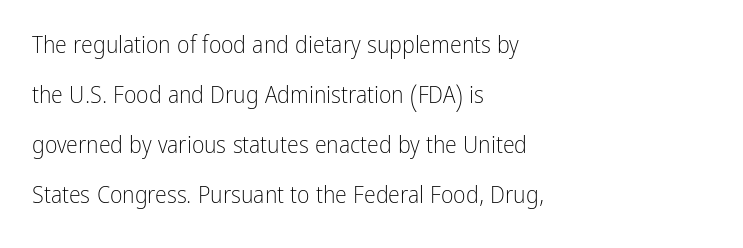
The image shows 24 px text type, upright; set left-aligned, loose line spacing (2.09x), normal letter spacing, not underlined.
